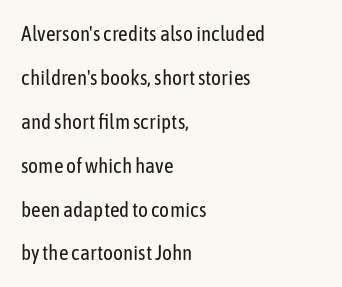
Whoever set this chose breathing room over compactness in the vertical rhythm. Do the letters lean? They stand straight. Horizontally, the lines are justified to the leading edge only. A light-to-regular cut is what we see here.
